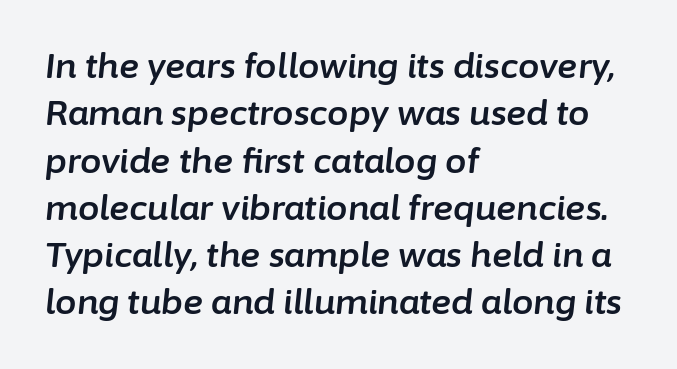
The space between consecutive lines is moderate. The face used here has a pronounced slope to its letters. Character widths vary here, with narrow letters taking less room than wide ones. Each word holds together tightly as a unit, with standard inter-letter gaps. All the whitespace from short lines collects on the right.
